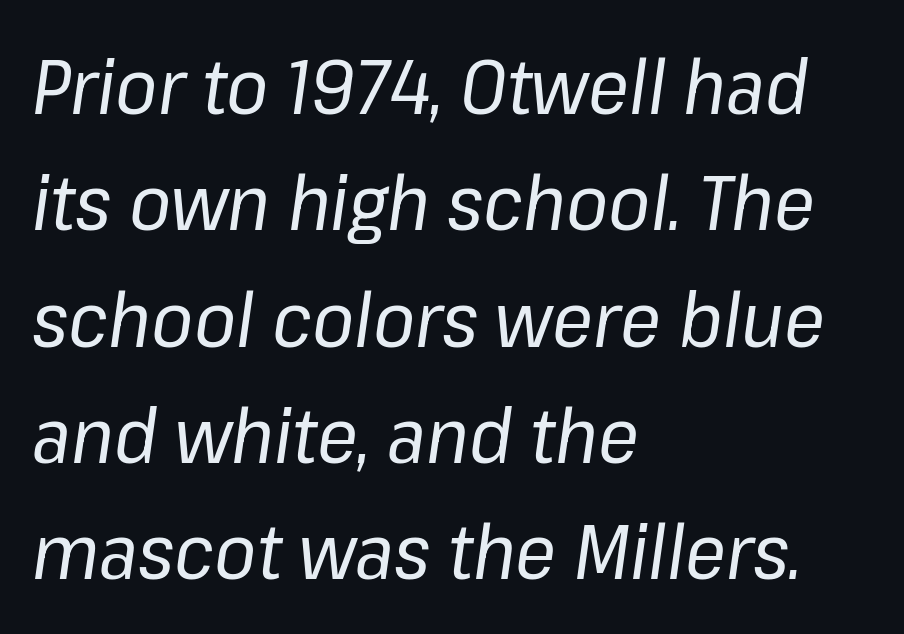
Horizontally, the lines are justified to the leading edge only. A typesetter would call this leading conventional body-copy spacing. Students, note that the glyphs here touch the page at normal intervals. Character widths vary here, with narrow letters taking less room than wide ones.
